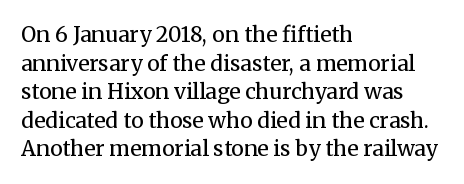
Q: Is the text bold? A: No.
Q: Is the text italic (slanted)? A: No, it is upright.
Q: Is the text underlined? A: No.
Q: How is the paragraph aligned? A: Left-aligned.
Q: Is the spacing between letters normal or unusually wide? A: Normal.
Q: Is the spacing between lines tight, normal or loose? A: Normal.
